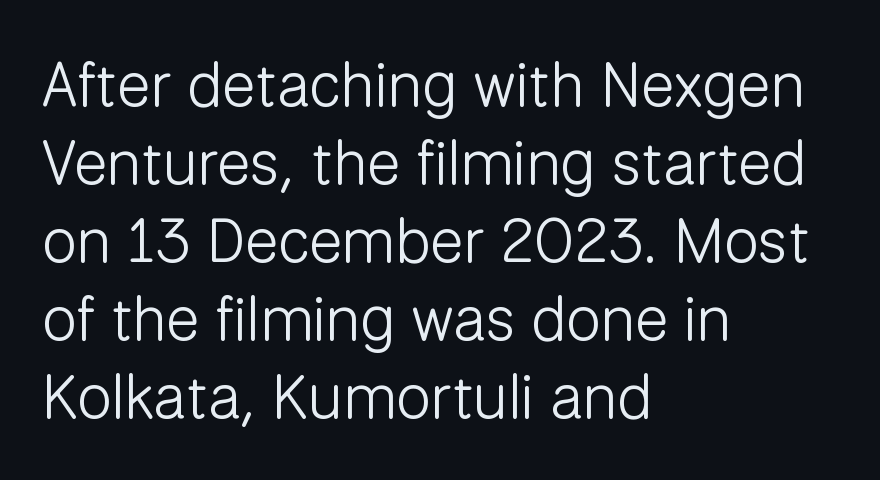
Q: Is the text bold? A: No.
Q: Is the text italic (slanted)? A: No, it is upright.
Q: Is the typeface a serif or a sans-serif typeface? A: Sans-serif.
Q: Is the text underlined? A: No.
Q: How is the paragraph aligned? A: Left-aligned.
Q: Is the spacing between letters normal or unusually wide? A: Normal.
Q: Is the spacing between lines tight, normal or loose? A: Normal.
Q: Width (condensed, normal, or wide)? A: Normal.
Q: Stroke contrast? A: Low.
Q: x-height? A: Medium.
Q: Monospaced? A: No.
